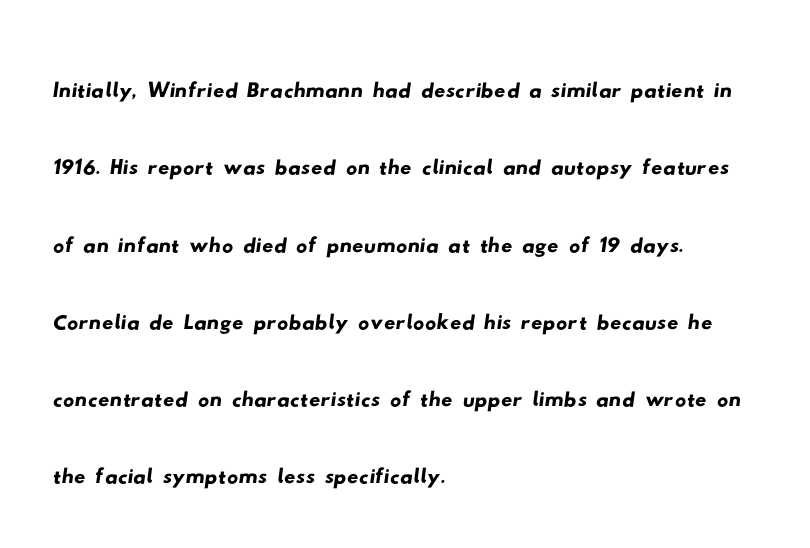
{"serif": "no", "width": "wide", "stroke_contrast": "low", "x_height": "small", "monospaced": "no", "underline": "no", "align": "left", "line_spacing": "normal", "line_spacing_ratio": 1.38, "letter_spacing": "normal", "letter_spacing_em": 0.0, "glyph_px": 56}
